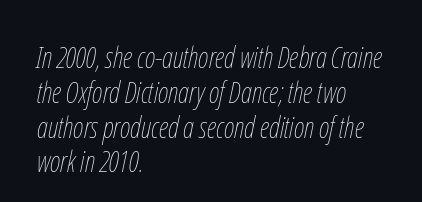
Q: Is the text bold? A: No.
Q: Is the text italic (slanted)? A: Yes, it leans right by about 12 degrees.
Q: Is the text underlined? A: No.
Q: How is the paragraph aligned? A: Left-aligned.
Q: Is the spacing between letters normal or unusually wide? A: Normal.
Q: Width (condensed, normal, or wide)? A: Condensed.
Q: Stroke contrast? A: Low.
Q: x-height? A: Medium.
Q: Monospaced? A: No.
